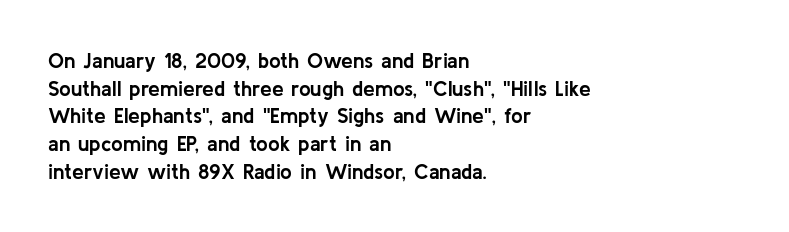
{"italic": "no", "bold": "yes", "underline": "no", "align": "left", "line_spacing": "normal", "line_spacing_ratio": 1.32, "letter_spacing": "normal", "letter_spacing_em": 0.0, "glyph_px": 21}
